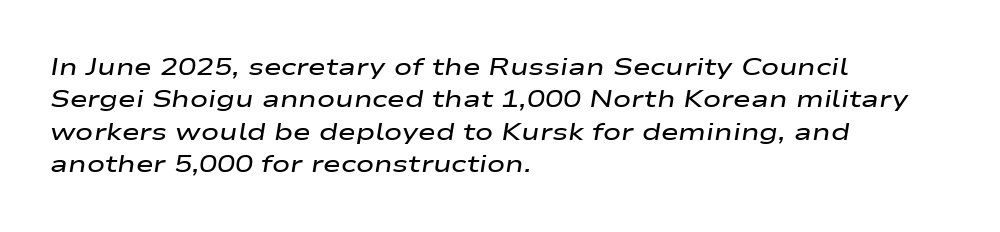
The image shows 24 px text type, italic (leaning right); set left-aligned, normal line spacing (1.35x), normal letter spacing, not underlined.
